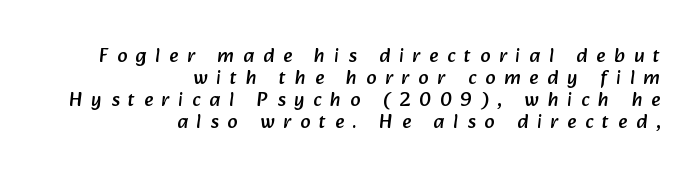
{"underline": "no", "align": "right", "line_spacing": "tight", "line_spacing_ratio": 1.1, "letter_spacing": "wide", "letter_spacing_em": 0.45, "glyph_px": 20}
